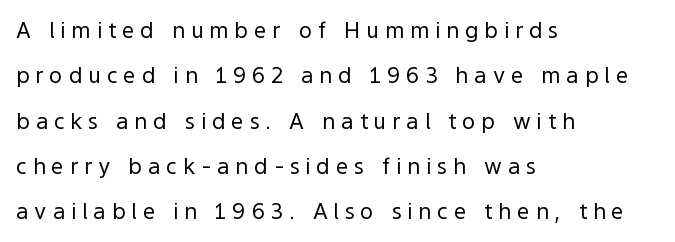
{"italic": "no", "bold": "no", "underline": "no", "align": "left", "line_spacing": "loose", "line_spacing_ratio": 2.06, "letter_spacing": "wide", "letter_spacing_em": 0.27, "glyph_px": 22}
